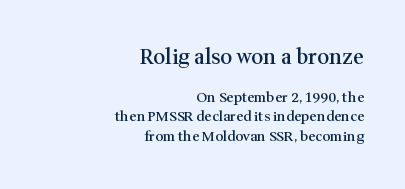
Q: Is the text bold? A: Semi-bold.
Q: Is the text italic (slanted)? A: No, it is upright.
Q: Is the text underlined? A: No.
Q: How is the paragraph aligned? A: Right-aligned.
Q: Is the spacing between letters normal or unusually wide? A: Normal.
Q: Is the spacing between lines tight, normal or loose? A: Normal.
Q: Which block of text is set in a larger size, the first (top) or the second (bottom)? A: The first (top) one.
